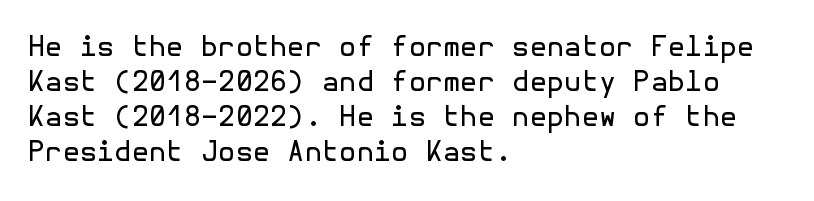
The image shows 28 px regular-weight sans-serif type, upright; set left-aligned, normal line spacing (1.25x), normal letter spacing, not underlined; a medium x-height.
